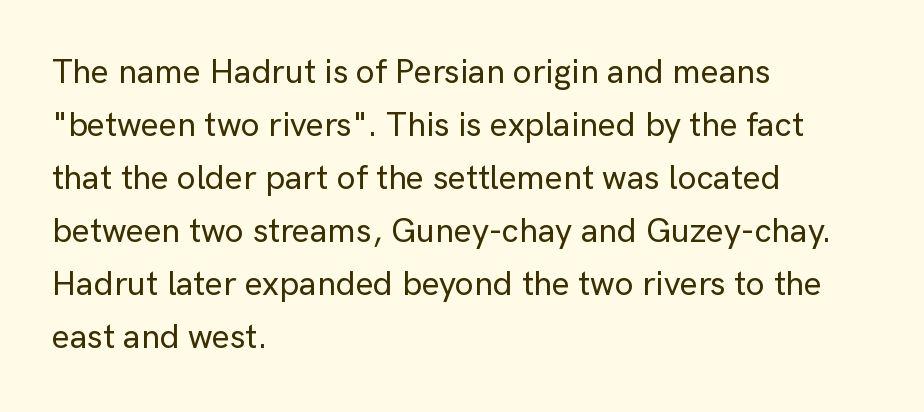
The letters stand upright; this is a roman face. Underlining? Definitely not there. Typographically, this falls in the sans-serif category. How would I describe the line gaps? Plain and ordinary. Nothing unusual about the tracking: characters are spaced as the font intends.
